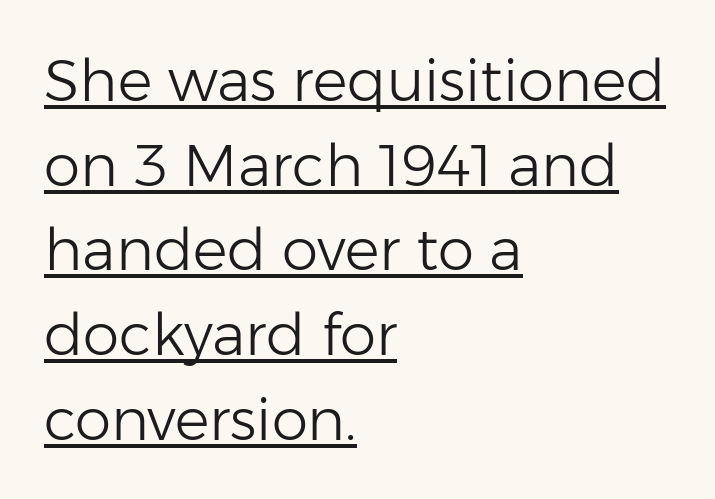
Q: Is the text bold? A: No.
Q: Is the text italic (slanted)? A: No, it is upright.
Q: Is the typeface a serif or a sans-serif typeface? A: Sans-serif.
Q: Is the text underlined? A: Yes.
Q: How is the paragraph aligned? A: Left-aligned.
Q: Is the spacing between letters normal or unusually wide? A: Normal.
Q: Is the spacing between lines tight, normal or loose? A: Normal.
Q: Width (condensed, normal, or wide)? A: Normal.
Q: Stroke contrast? A: Low.
Q: x-height? A: Medium.
Q: Monospaced? A: No.
